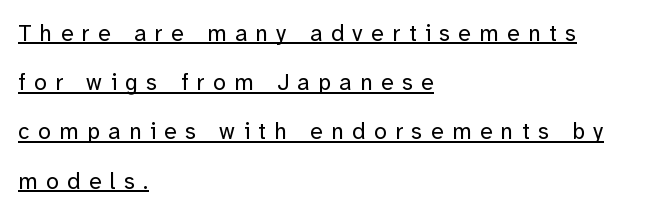
The image shows 23 px text type, upright; set left-aligned, loose line spacing (2.14x), unusually wide letter spacing (+0.37 em), underlined.
